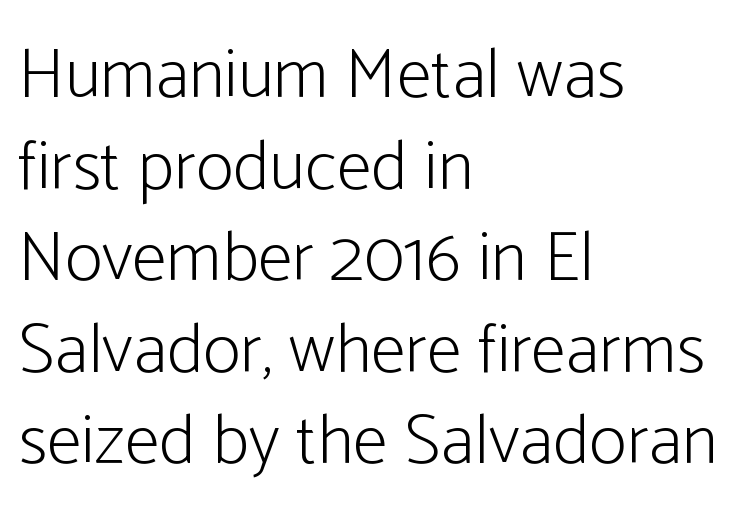
Q: Is the text bold? A: No.
Q: Is the text italic (slanted)? A: No, it is upright.
Q: Is the typeface a serif or a sans-serif typeface? A: Sans-serif.
Q: Is the text underlined? A: No.
Q: How is the paragraph aligned? A: Left-aligned.
Q: Is the spacing between letters normal or unusually wide? A: Normal.
Q: Is the spacing between lines tight, normal or loose? A: Normal.
Q: Width (condensed, normal, or wide)? A: Condensed.
Q: Stroke contrast? A: Low.
Q: x-height? A: Medium.
Q: Monospaced? A: No.
